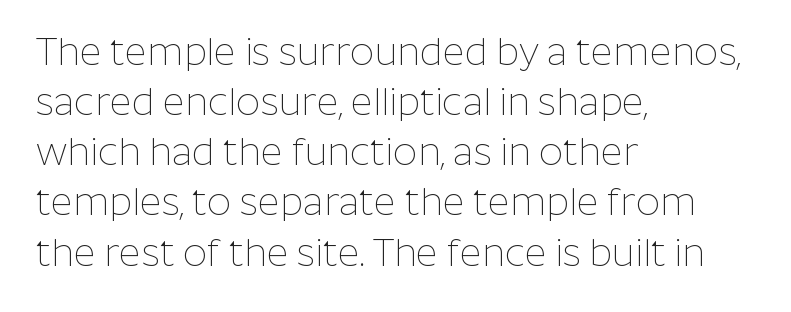
{"serif": "no", "italic": "no", "bold": "no", "weight": "thin", "width": "normal", "stroke_contrast": "low", "x_height": "medium", "monospaced": "no", "underline": "no", "align": "left", "line_spacing": "normal", "line_spacing_ratio": 1.32, "letter_spacing": "normal", "letter_spacing_em": 0.0, "glyph_px": 38}
